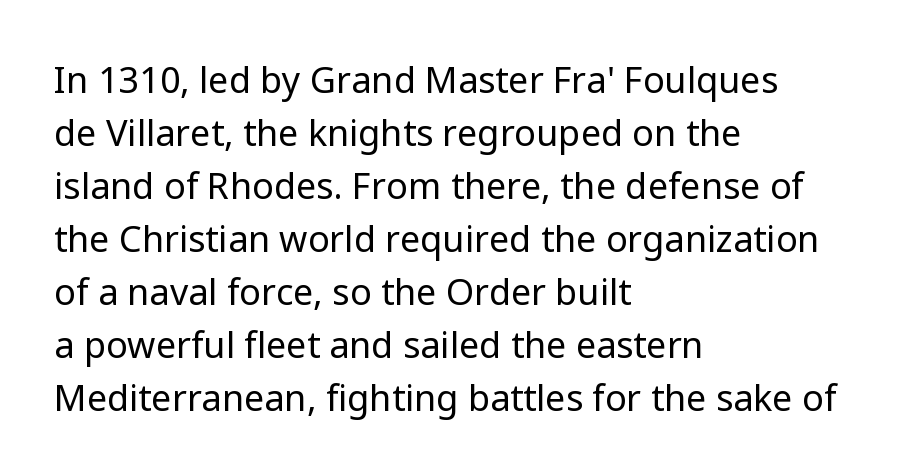
The type sits square on the baseline with zero lean. Casual observation: everything's shoved over to the left. No chunkiness to these letters — they're not bold. This rendering features lettering with no underline. Baseline-to-baseline distance is the conventional proportion of letter height. Default kerning and tracking; the words read as compact shapes.
